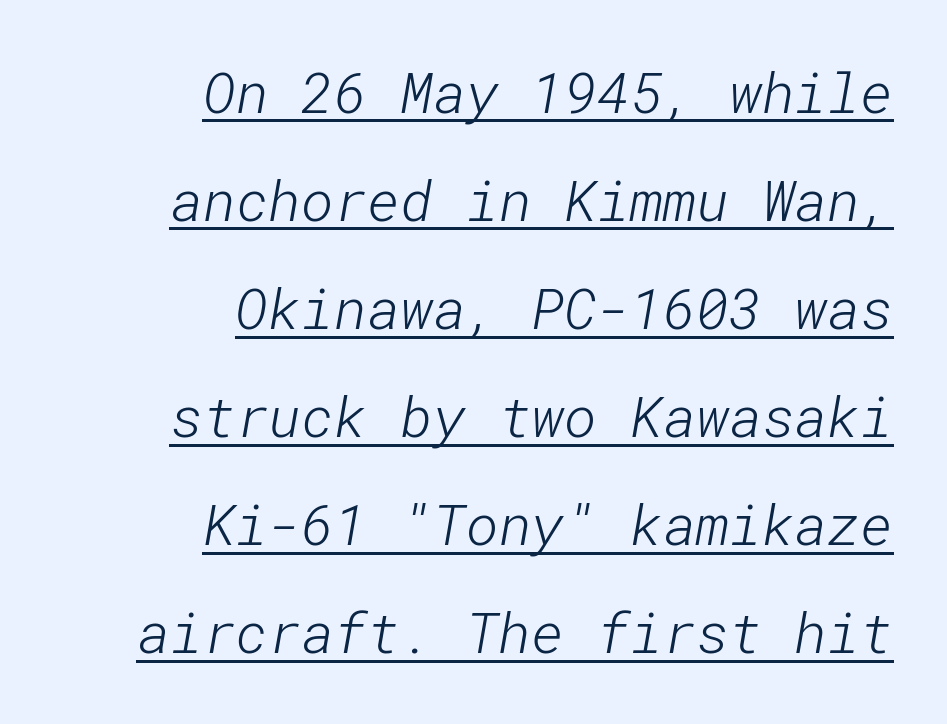
Q: Is the text bold? A: No.
Q: Is the typeface a serif or a sans-serif typeface? A: Sans-serif.
Q: Is the text underlined? A: Yes.
Q: How is the paragraph aligned? A: Right-aligned.
Q: Is the spacing between letters normal or unusually wide? A: Normal.
Q: Is the spacing between lines tight, normal or loose? A: Loose.
Q: Width (condensed, normal, or wide)? A: Normal.
Q: Stroke contrast? A: Low.
Q: x-height? A: Medium.
